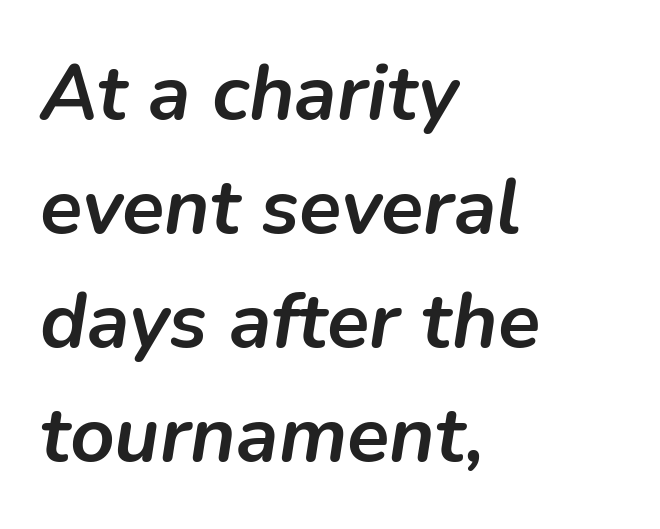
{"italic": "yes", "lean": "right", "slant_degrees": 9, "bold": "yes", "weight": "semibold", "width": "normal", "stroke_contrast": "low", "x_height": "medium", "monospaced": "no", "underline": "no", "align": "left", "line_spacing": "normal", "line_spacing_ratio": 1.46, "letter_spacing": "normal", "letter_spacing_em": 0.0, "glyph_px": 78}
